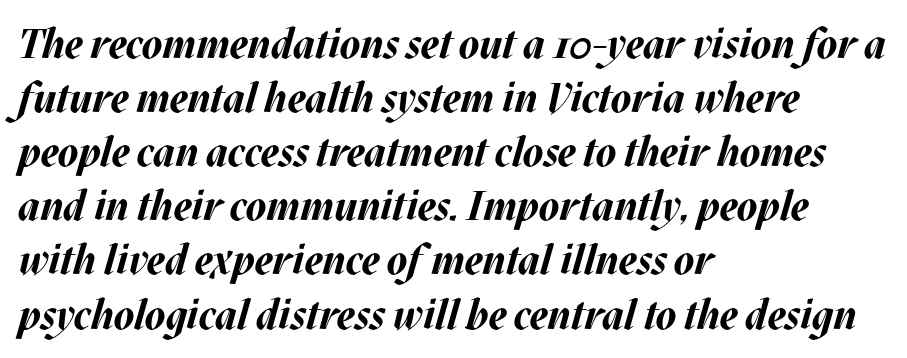
Note the varied advance widths — an 'i' is clearly narrower than an 'm'. Compared with typical body copy, the letter spacing here is the same. Layout note: lines flush left. Each glyph is drawn with heavy, bold strokes.
